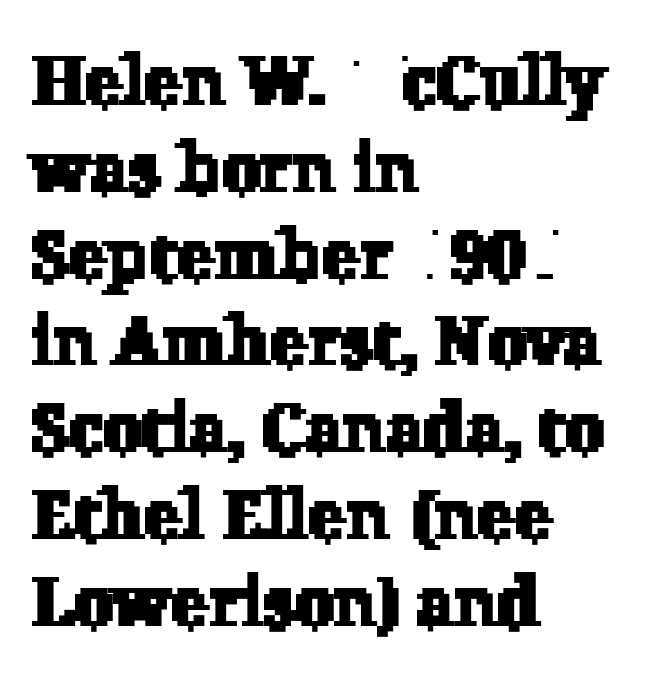
The image shows 70 px serif type; set left-aligned, line spacing 1.24x, normal letter spacing, not underlined; low stroke contrast and a medium x-height.
